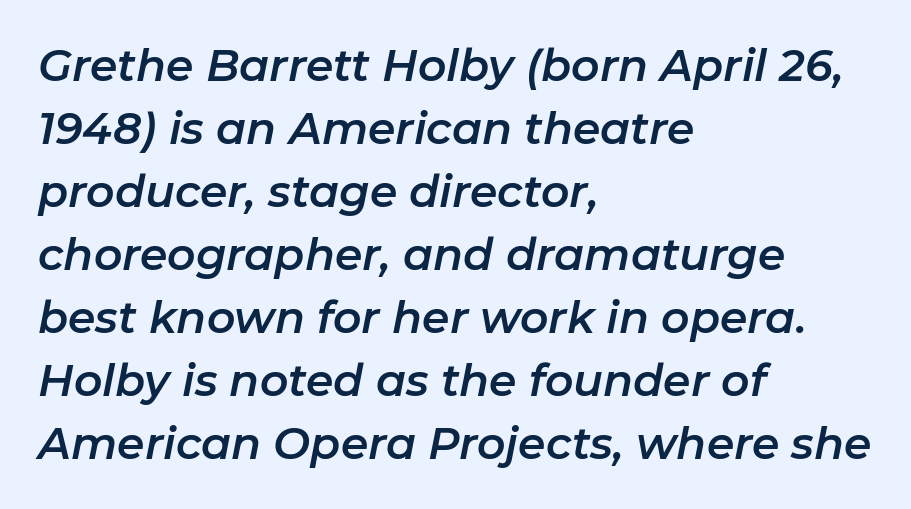
Q: Is the text italic (slanted)? A: Yes, it leans right by about 11 degrees.
Q: Is the text underlined? A: No.
Q: How is the paragraph aligned? A: Left-aligned.
Q: Is the spacing between letters normal or unusually wide? A: Normal.
Q: Is the spacing between lines tight, normal or loose? A: Normal.
Q: Width (condensed, normal, or wide)? A: Normal.
Q: Stroke contrast? A: Low.
Q: x-height? A: Medium.
Q: Monospaced? A: No.
